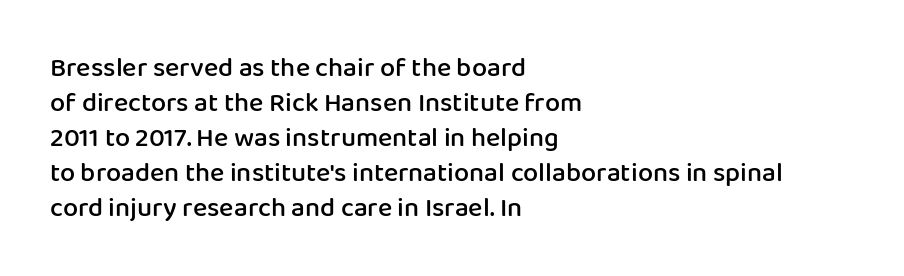
The image shows 27 px text type, upright; set left-aligned, normal line spacing (1.3x), normal letter spacing, not underlined.
